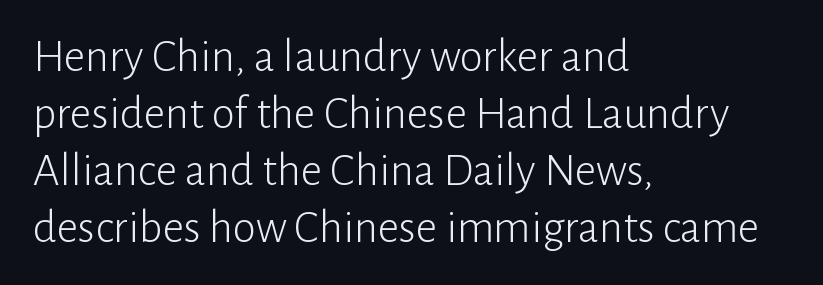
The rendering shows plain stroke endings on the letterforms — a sans-serif design. Tracking here is standard; glyphs follow each other at the usual distance. Think of a printed novel: that variable character pitch is what you see here. Each stroke keeps to a modest, everyday thickness or less.
